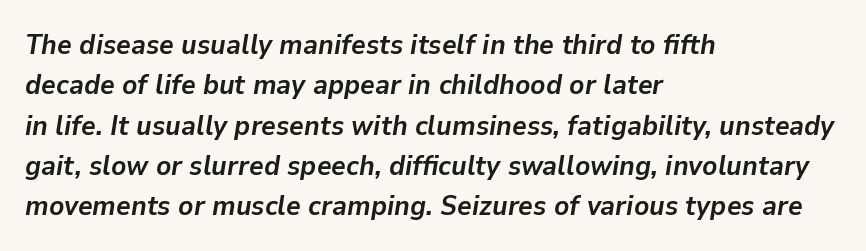
{"italic": "yes", "lean": "right", "slant_degrees": 9, "bold": "yes", "weight": "semibold", "width": "normal", "stroke_contrast": "low", "x_height": "medium", "monospaced": "no", "underline": "no", "align": "left", "line_spacing": "normal", "line_spacing_ratio": 1.44, "letter_spacing": "normal", "letter_spacing_em": 0.0, "glyph_px": 28}
